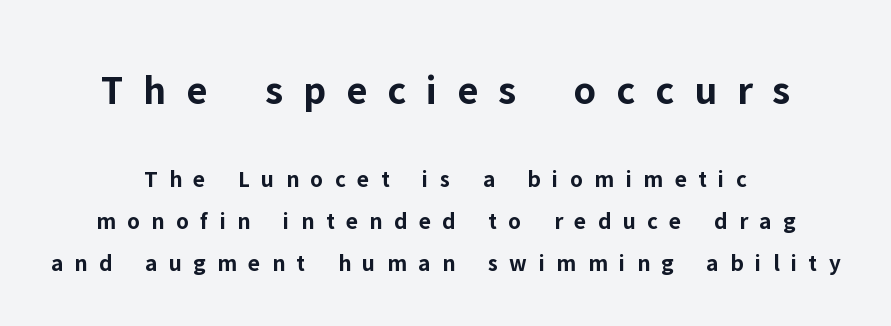
The image shows 42 px bold sans-serif type, upright; set centered, line spacing 1.75x, unusually wide letter spacing (+0.48 em), not underlined; the first (top) block is 1.75x larger; low stroke contrast and a medium x-height.
